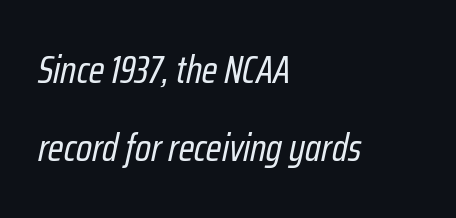
The image shows 39 px regular-weight, condensed type, italic (leaning right); set left-aligned, loose line spacing (2.01x), normal letter spacing, not underlined; low stroke contrast and a medium x-height.
